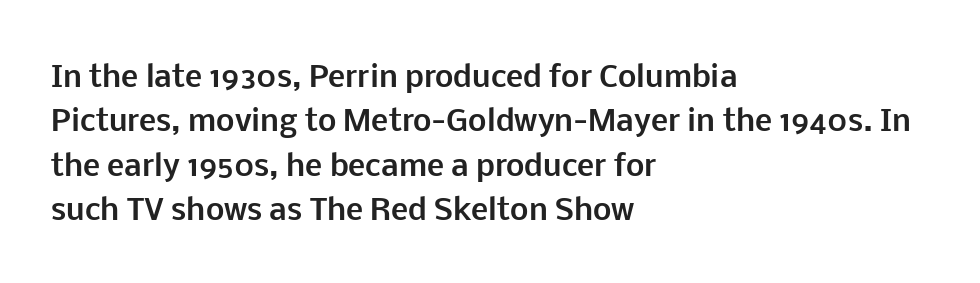
The passage shown is typed in a proportional face where columns would drift. Check where the strokes stop: nothing finishes them off — pure sans. Horizontal alignment here is leftward, the default for most running prose. Rule under the text: the space is simply empty. You'd pick this weight for a headline — it's a proper bold. Horizontal bands of white between lines are of average thickness.
